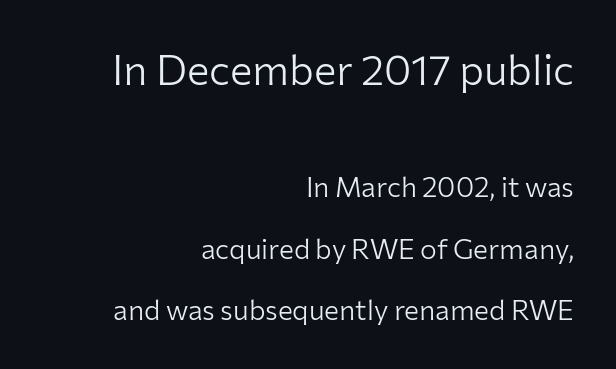
Type size steps down from the first block to the second. Does the leading feel generous? Absolutely, it's lavish. Honestly, the letter spacing is just normal — you wouldn't notice it. Line endings align vertically; line beginnings do not. Style check: upright.
